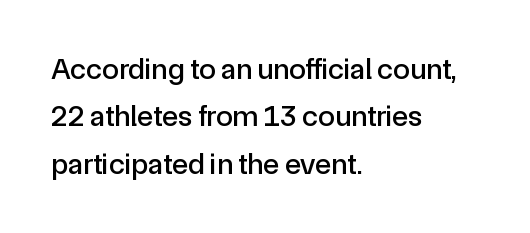
The image shows 30 px sans-serif type, upright; set left-aligned, normal line spacing (1.58x), normal letter spacing, not underlined; a medium x-height.
